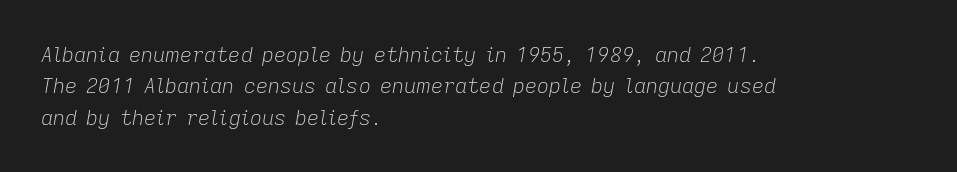
{"italic": "yes", "lean": "right", "slant_degrees": 9, "bold": "no", "underline": "no", "align": "left", "line_spacing": "normal", "line_spacing_ratio": 1.5, "letter_spacing": "normal", "letter_spacing_em": 0.0, "glyph_px": 21}
